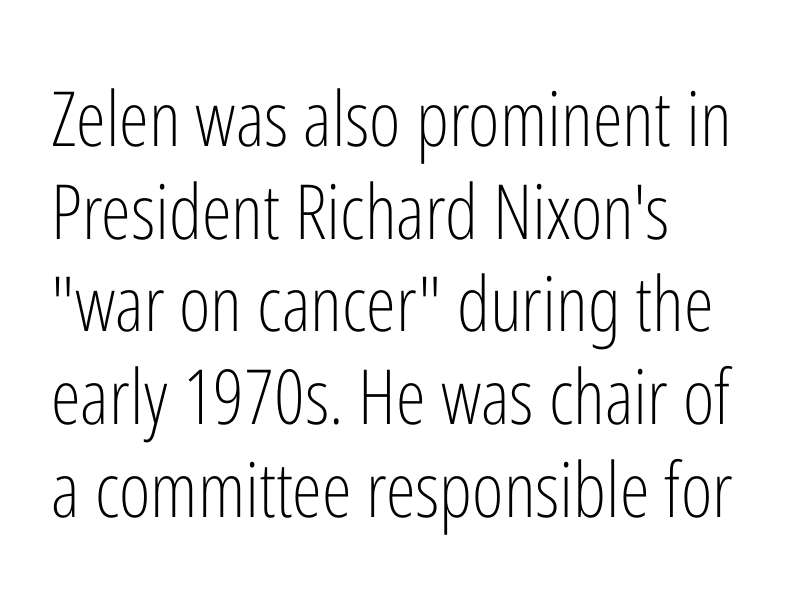
Q: Is the text bold? A: No.
Q: Is the text italic (slanted)? A: No, it is upright.
Q: Is the typeface a serif or a sans-serif typeface? A: Sans-serif.
Q: Is the text underlined? A: No.
Q: Is the spacing between letters normal or unusually wide? A: Normal.
Q: Width (condensed, normal, or wide)? A: Condensed.
Q: Stroke contrast? A: Low.
Q: x-height? A: Medium.
Q: Monospaced? A: No.
